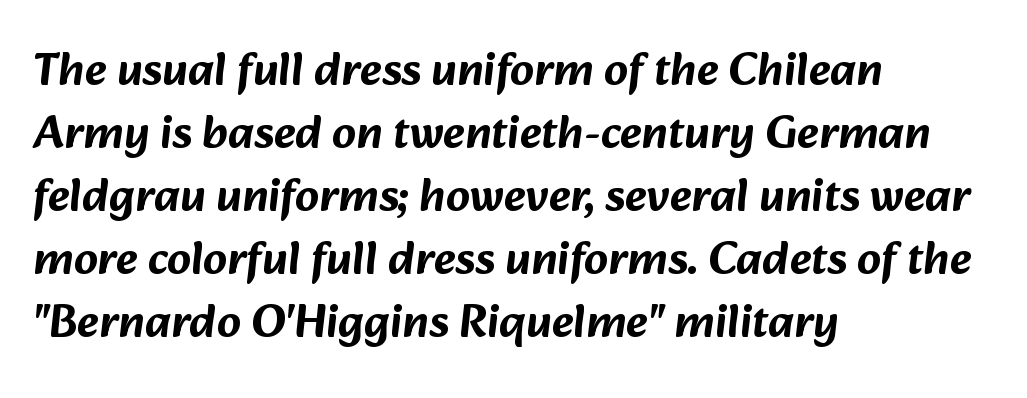
Q: Is the typeface a serif or a sans-serif typeface? A: Sans-serif.
Q: Is the text underlined? A: No.
Q: How is the paragraph aligned? A: Left-aligned.
Q: Is the spacing between letters normal or unusually wide? A: Normal.
Q: Is the spacing between lines tight, normal or loose? A: Normal.
Q: Width (condensed, normal, or wide)? A: Normal.
Q: Stroke contrast? A: Low.
Q: x-height? A: Medium.
Q: Monospaced? A: No.
